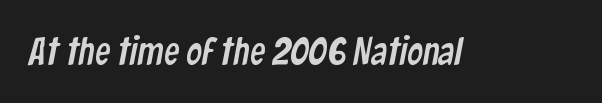
Q: Is the typeface a serif or a sans-serif typeface? A: Sans-serif.
Q: Is the text underlined? A: No.
Q: Is the spacing between letters normal or unusually wide? A: Normal.
Q: Width (condensed, normal, or wide)? A: Condensed.
Q: Stroke contrast? A: Low.
Q: x-height? A: Medium.
Q: Monospaced? A: No.
